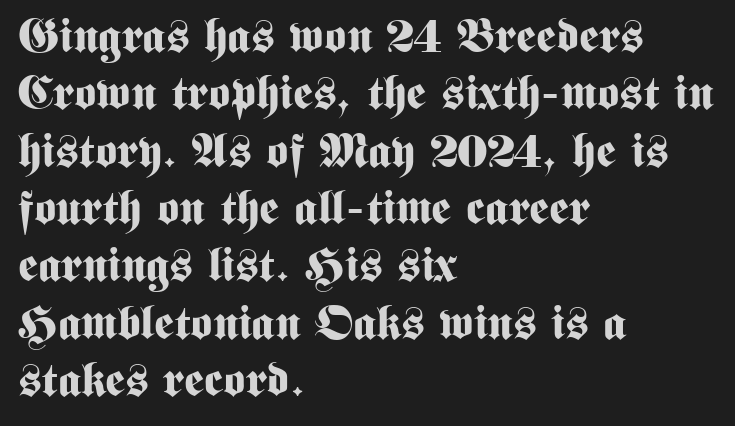
Q: Is the text bold? A: Yes.
Q: Is the text italic (slanted)? A: No, it is upright.
Q: Is the typeface a serif or a sans-serif typeface? A: Sans-serif.
Q: Is the text underlined? A: No.
Q: How is the paragraph aligned? A: Left-aligned.
Q: Is the spacing between letters normal or unusually wide? A: Normal.
Q: Width (condensed, normal, or wide)? A: Condensed.
Q: Stroke contrast? A: Medium.
Q: x-height? A: Medium.
Q: Monospaced? A: No.
